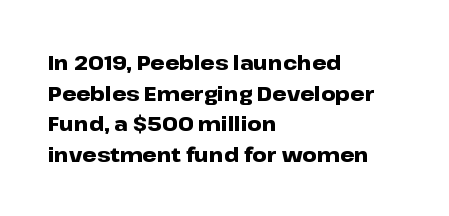
{"italic": "no", "bold": "yes", "underline": "no", "align": "left", "line_spacing": "normal", "line_spacing_ratio": 1.53, "letter_spacing": "normal", "letter_spacing_em": 0.0, "glyph_px": 20}
